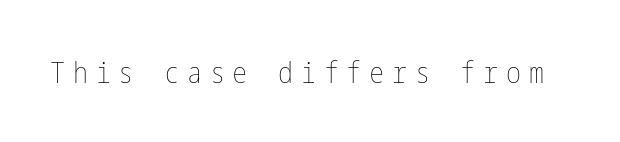
The image shows 30 px thin, condensed type, upright; set unusually wide letter spacing (+0.26 em), not underlined; low stroke contrast and a medium x-height.
